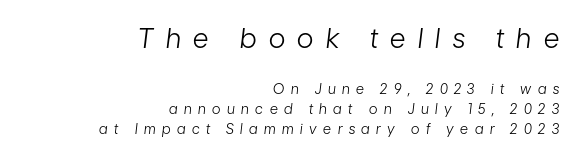
Q: Is the text bold? A: No.
Q: Is the text italic (slanted)? A: Yes, it leans right by about 7 degrees.
Q: Is the text underlined? A: No.
Q: How is the paragraph aligned? A: Right-aligned.
Q: Is the spacing between letters normal or unusually wide? A: Unusually wide.
Q: Is the spacing between lines tight, normal or loose? A: Normal.
Q: Which block of text is set in a larger size, the first (top) or the second (bottom)? A: The first (top) one.
